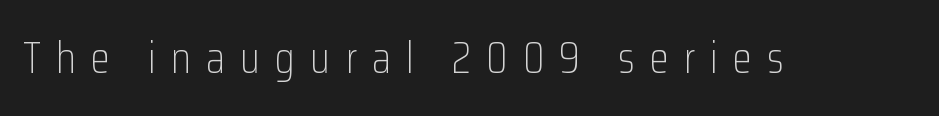
The image shows 44 px light, condensed sans-serif type, upright; set unusually wide letter spacing (+0.34 em), not underlined; low stroke contrast and a medium x-height.
